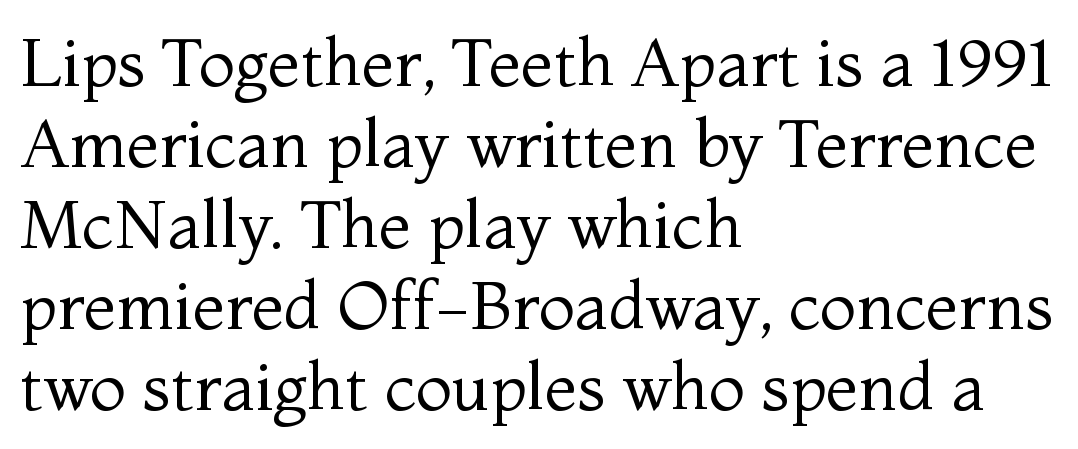
{"serif": "yes", "italic": "no", "bold": "no", "weight": "regular", "width": "normal", "stroke_contrast": "medium", "x_height": "medium", "monospaced": "no", "underline": "no", "align": "left", "line_spacing_ratio": 1.21, "letter_spacing": "normal", "letter_spacing_em": 0.0, "glyph_px": 67}
